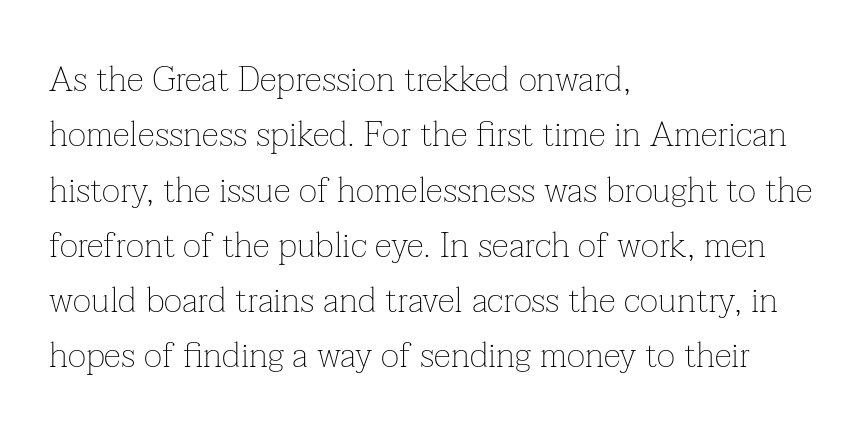
The image shows 35 px thin serif type, upright; set left-aligned, normal line spacing (1.58x), normal letter spacing, not underlined; low stroke contrast and a medium x-height.
